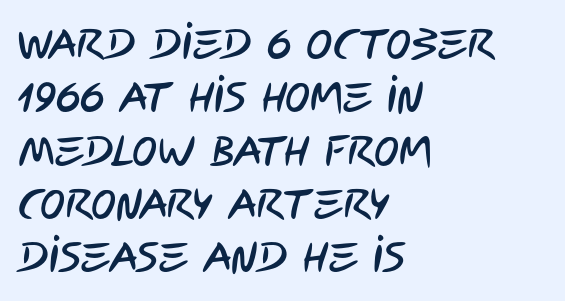
The image shows 42 px condensed sans-serif type; set left-aligned, normal line spacing (1.27x), normal letter spacing, not underlined; low stroke contrast and a large x-height.
